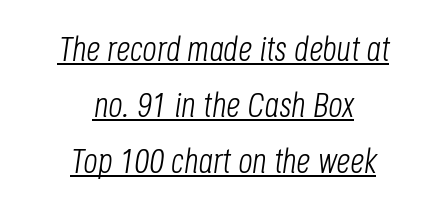
The font's italic variant was chosen for this text. The horizontal fit of the characters is conventional and even. These lines are rendered in a variable-pitch font. The specimen includes a rule beneath the text block's lines. Whoever set this chose a conventional vertical rhythm. A light-to-regular cut is what we see here.
